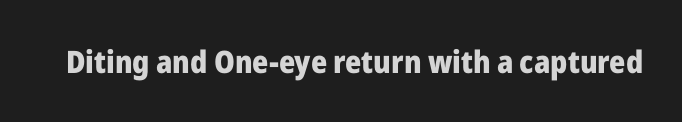
Q: Is the text bold? A: Yes.
Q: Is the text italic (slanted)? A: No, it is upright.
Q: Is the typeface a serif or a sans-serif typeface? A: Sans-serif.
Q: Is the text underlined? A: No.
Q: Is the spacing between letters normal or unusually wide? A: Normal.
Q: Width (condensed, normal, or wide)? A: Normal.
Q: Stroke contrast? A: Low.
Q: x-height? A: Medium.
Q: Monospaced? A: No.
